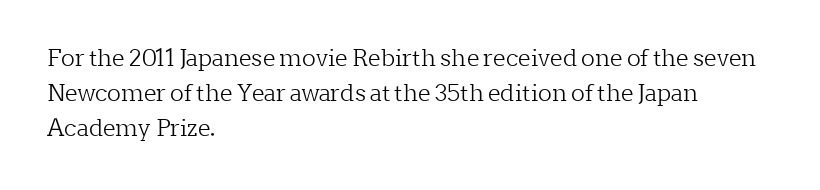
{"italic": "no", "bold": "no", "underline": "no", "align": "left", "line_spacing": "normal", "line_spacing_ratio": 1.53, "letter_spacing": "normal", "letter_spacing_em": 0.0, "glyph_px": 23}
